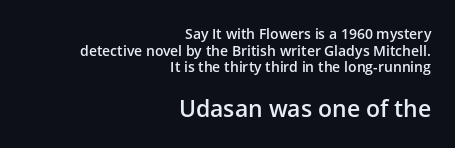
This is roman type, the default non-slanted kind. Notice how the passage keeps a crisp vertical edge on the right only. In terms of weight, the rendering is demibold, just under bold. The type is set solid horizontally, with unmodified tracking.
